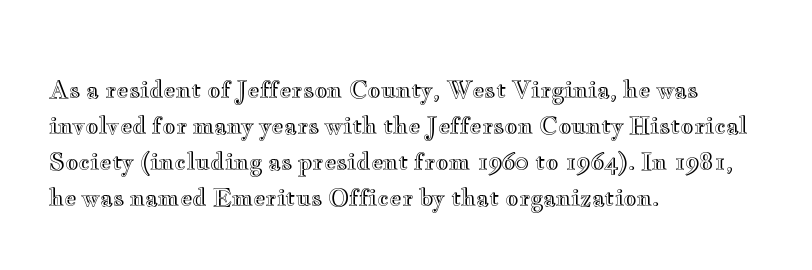
The image shows 23 px text type, upright; set left-aligned, normal line spacing (1.57x), normal letter spacing, not underlined.
